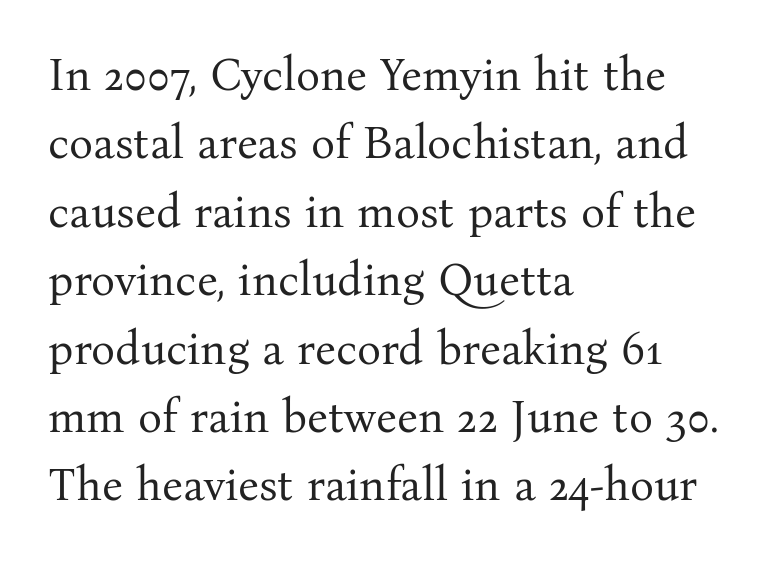
The image shows 45 px regular-weight serif type, upright; set left-aligned, normal line spacing (1.52x), normal letter spacing, not underlined; medium stroke contrast and a medium x-height.
